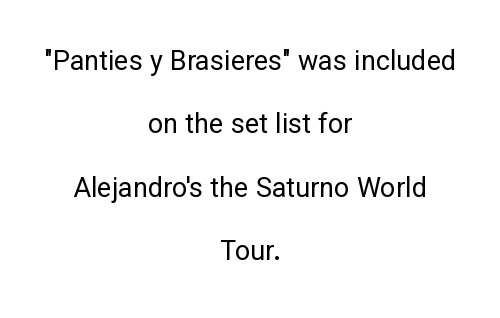
Q: Is the text bold? A: No.
Q: Is the text italic (slanted)? A: No, it is upright.
Q: Is the text underlined? A: No.
Q: How is the paragraph aligned? A: Centered.
Q: Is the spacing between letters normal or unusually wide? A: Normal.
Q: Is the spacing between lines tight, normal or loose? A: Loose.
